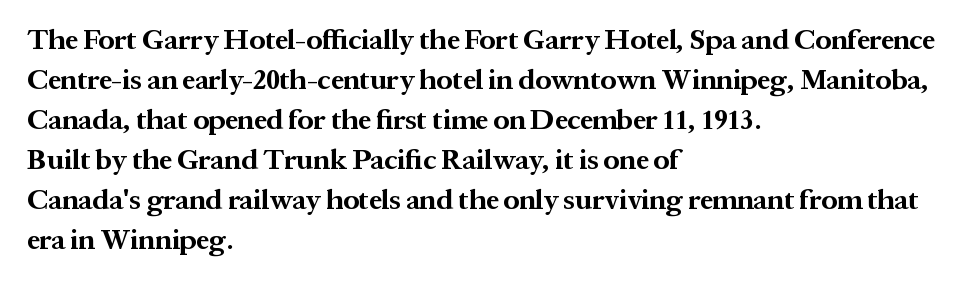
The image shows 28 px bold serif type, upright; set left-aligned, normal line spacing (1.43x), normal letter spacing, not underlined; medium stroke contrast and a medium x-height.
